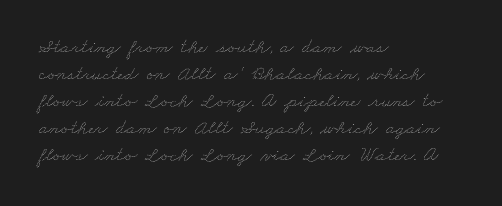
What's the leading like? Ordinary, nothing unusual. This rendering uses left alignment, leaving the right contour irregular. A bare baseline throughout the passage. No heavy texture on the line: the type isn't bold.
